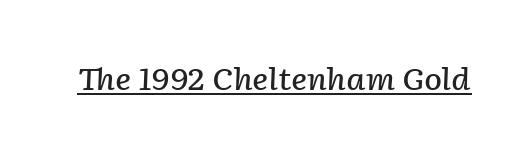
Does a line run under the words? Yes, clearly. A semibold gives these letters moderate extra thickness, short of bold. Rendered with sloped, italic letterforms. No extra tracking has been applied to these lines.
